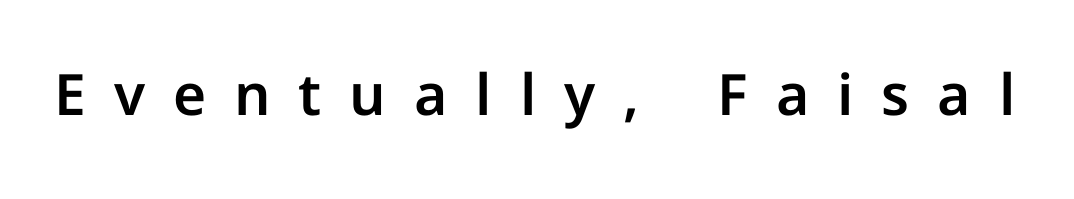
The image shows 57 px sans-serif type, upright; set unusually wide letter spacing (+0.49 em), not underlined; low stroke contrast and a medium x-height.
